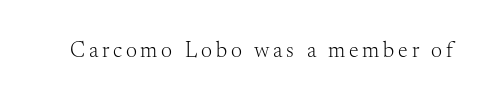
{"italic": "no", "bold": "no", "underline": "no", "glyph_px": 22}
